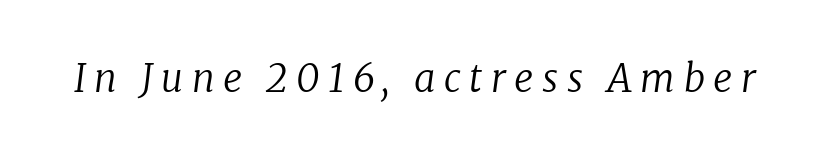
The image shows 38 px regular-weight serif type, italic (leaning right); set unusually wide letter spacing (+0.22 em), not underlined; low stroke contrast and a medium x-height.
